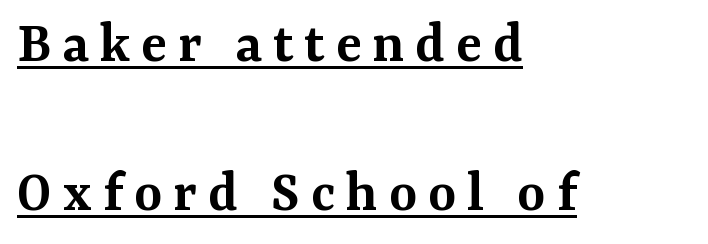
The image shows 60 px semibold serif type, upright; set left-aligned, loose line spacing (2.48x), underlined; medium stroke contrast and a medium x-height.
